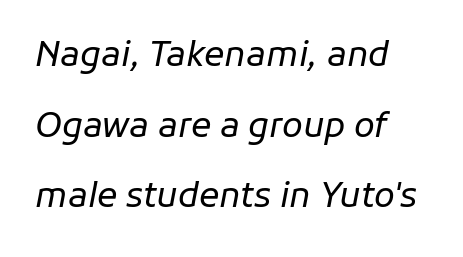
{"italic": "yes", "lean": "right", "slant_degrees": 11, "bold": "no", "weight": "regular", "width": "normal", "stroke_contrast": "low", "x_height": "medium", "monospaced": "no", "underline": "no", "align": "left", "line_spacing": "loose", "line_spacing_ratio": 2.08, "letter_spacing": "normal", "letter_spacing_em": 0.0, "glyph_px": 34}
